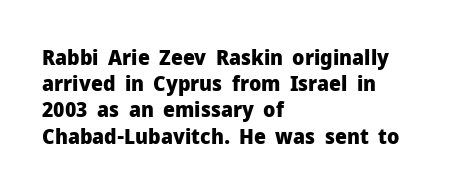
Q: Is the text bold? A: Yes.
Q: Is the text italic (slanted)? A: No, it is upright.
Q: Is the text underlined? A: No.
Q: How is the paragraph aligned? A: Left-aligned.
Q: Is the spacing between letters normal or unusually wide? A: Normal.
Q: Is the spacing between lines tight, normal or loose? A: Normal.
